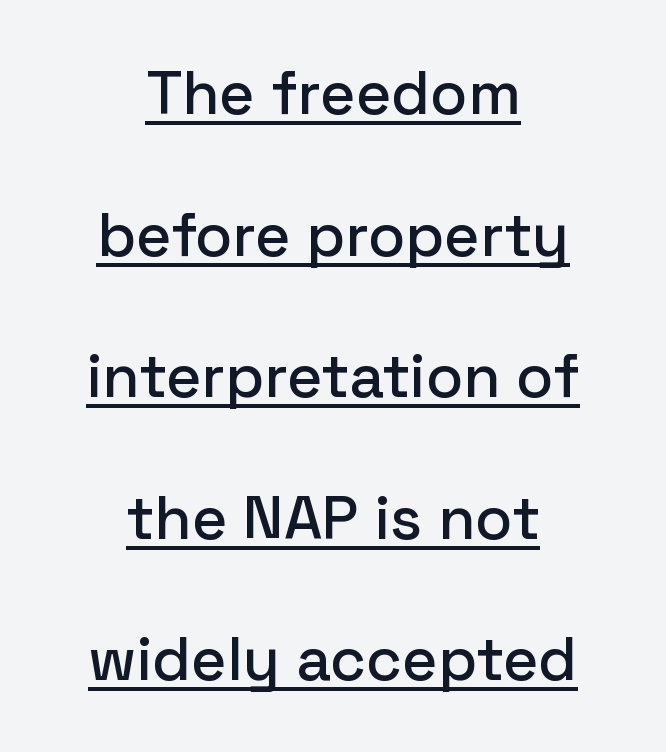
{"serif": "no", "italic": "no", "width": "normal", "stroke_contrast": "low", "x_height": "medium", "monospaced": "no", "underline": "yes", "align": "center", "line_spacing": "loose", "line_spacing_ratio": 2.32, "letter_spacing": "normal", "letter_spacing_em": 0.0, "glyph_px": 61}
